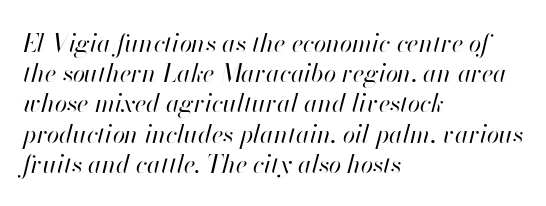
Q: Is the text bold? A: No.
Q: Is the text italic (slanted)? A: Yes, it leans right by about 13 degrees.
Q: Is the text underlined? A: No.
Q: How is the paragraph aligned? A: Left-aligned.
Q: Is the spacing between letters normal or unusually wide? A: Normal.
